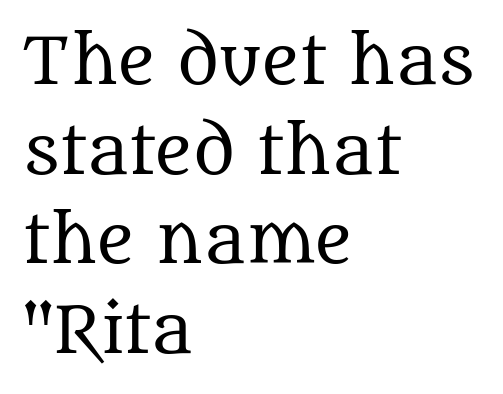
The image shows 64 px regular-weight serif type, upright; set left-aligned, normal line spacing (1.4x), normal letter spacing, not underlined; medium stroke contrast and a large x-height.
